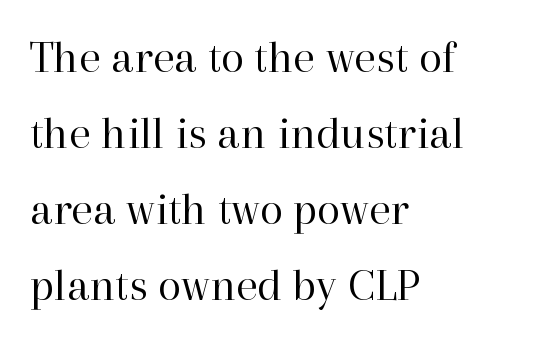
The space directly below the letters is spotless. The paragraph has a hard left edge and a soft right edge. Notice how the stems are strictly vertical — no italics here. The letters sit at their default tracking, neither squeezed nor spread. Is this a fixed-width face? No — the glyphs have proportional, varying widths. Yep, those are serifs on the letters.
